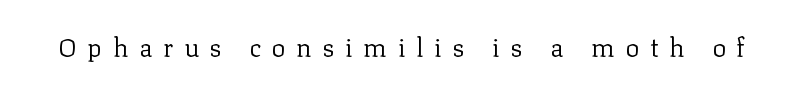
The image shows 26 px text type, upright; set unusually wide letter spacing (+0.41 em), not underlined.
